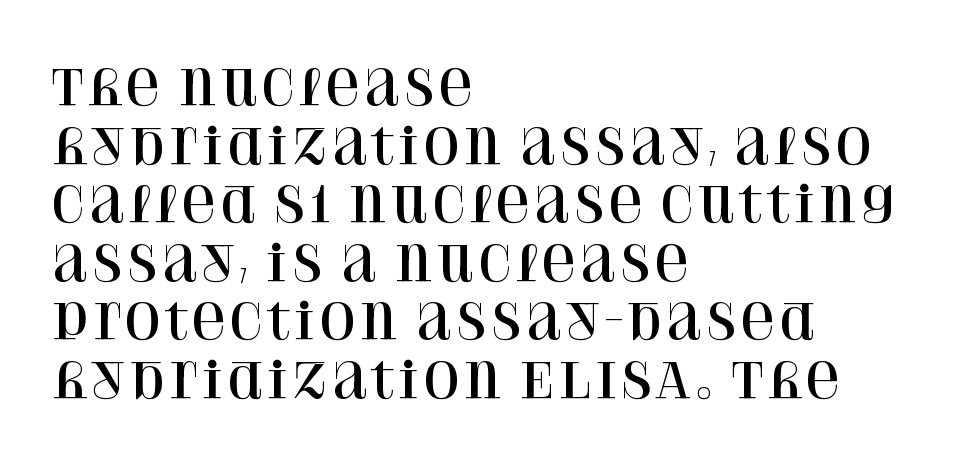
Q: Is the text italic (slanted)? A: No, it is upright.
Q: Is the typeface a serif or a sans-serif typeface? A: Serif.
Q: Is the text underlined? A: No.
Q: How is the paragraph aligned? A: Left-aligned.
Q: Is the spacing between letters normal or unusually wide? A: Normal.
Q: Width (condensed, normal, or wide)? A: Normal.
Q: Stroke contrast? A: High.
Q: x-height? A: Large.
Q: Monospaced? A: No.
